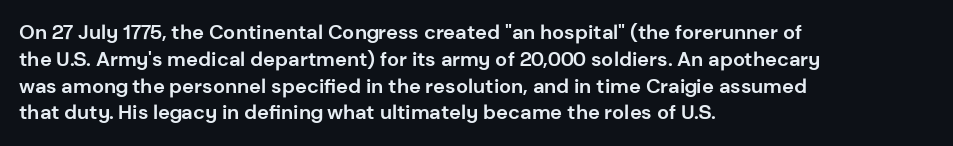
Q: Is the text bold? A: Yes.
Q: Is the text italic (slanted)? A: No, it is upright.
Q: Is the text underlined? A: No.
Q: How is the paragraph aligned? A: Left-aligned.
Q: Is the spacing between letters normal or unusually wide? A: Normal.
Q: Is the spacing between lines tight, normal or loose? A: Normal.
